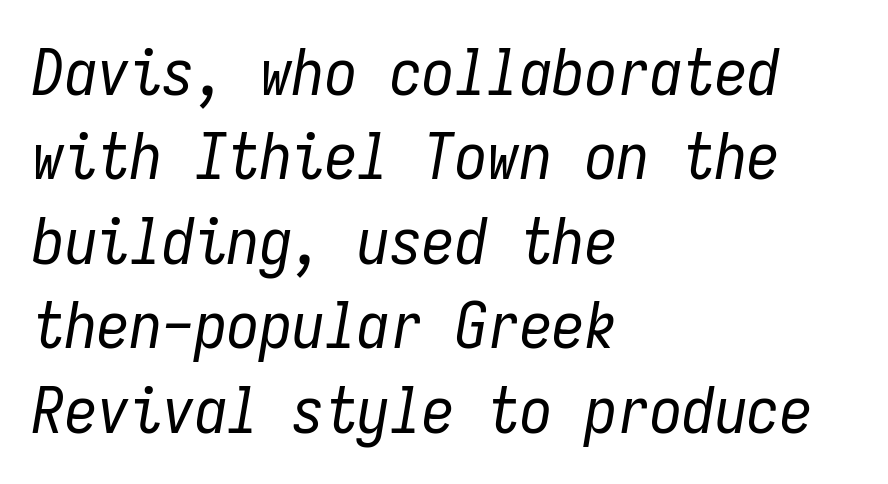
Q: Is the text bold? A: No.
Q: Is the text italic (slanted)? A: Yes, it leans right by about 9 degrees.
Q: Is the text underlined? A: No.
Q: How is the paragraph aligned? A: Left-aligned.
Q: Is the spacing between letters normal or unusually wide? A: Normal.
Q: Is the spacing between lines tight, normal or loose? A: Normal.
Q: Width (condensed, normal, or wide)? A: Condensed.
Q: Stroke contrast? A: Low.
Q: x-height? A: Medium.
Q: Monospaced? A: Yes.
